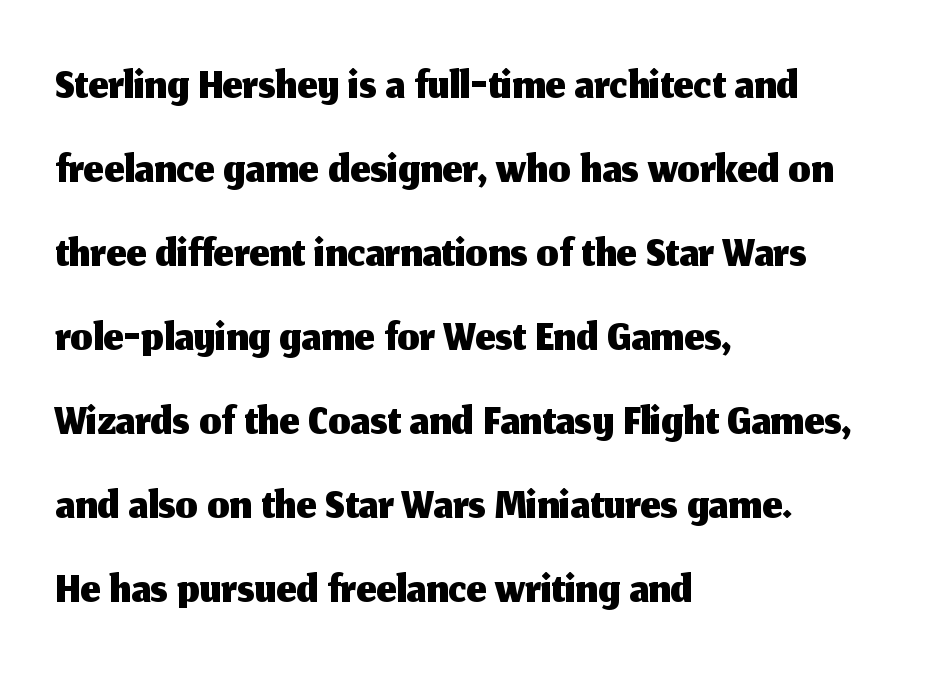
Letter spacing: default. The space directly below the letters is spotless. Ascenders rise straight up at ninety degrees. Varying glyph widths throughout — classic text-font behaviour. In CSS terms this would be text-align: left. I'd call this a sans setting — the letters go barefoot.
